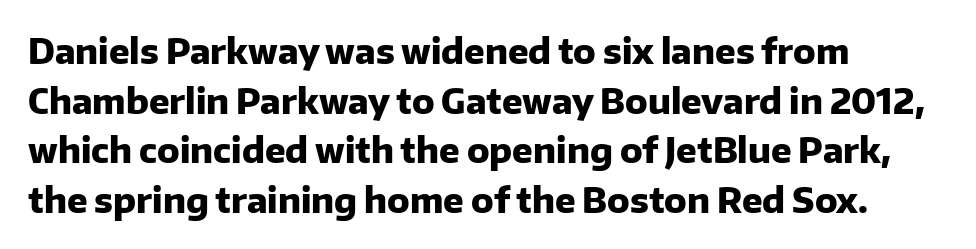
The characters display no serif detailing; their extremities are plain. Do the characters align in a grid? No, the font is proportional. If you measured baseline to baseline, you'd find a middling distance. Underlining? Definitely not there. Characters follow at the spacing the type designer built in. In CSS terms this would be text-align: left.
